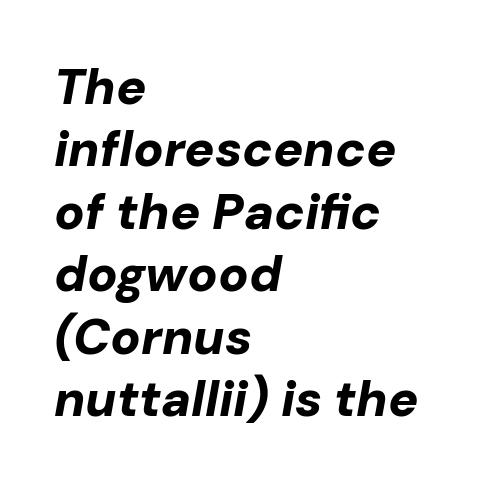
{"italic": "yes", "lean": "right", "slant_degrees": 10, "bold": "yes", "weight": "bold", "width": "normal", "stroke_contrast": "low", "x_height": "medium", "monospaced": "no", "underline": "no", "align": "left", "line_spacing": "normal", "line_spacing_ratio": 1.25, "letter_spacing": "normal", "letter_spacing_em": 0.0, "glyph_px": 50}
